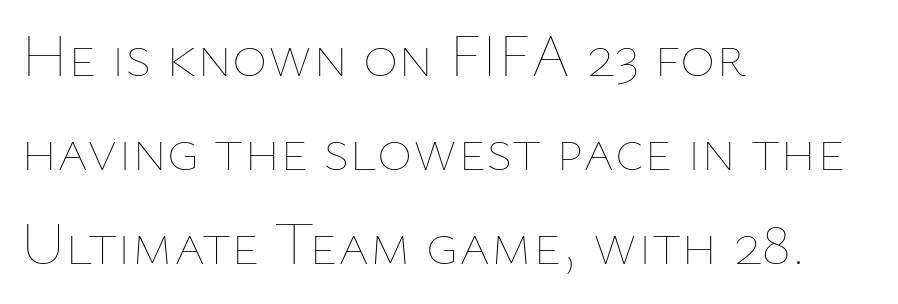
{"italic": "no", "bold": "no", "weight": "thin", "width": "normal", "stroke_contrast": "low", "x_height": "medium", "monospaced": "no", "underline": "no", "align": "left", "line_spacing": "normal", "line_spacing_ratio": 1.57, "letter_spacing": "normal", "letter_spacing_em": 0.0, "glyph_px": 60}
